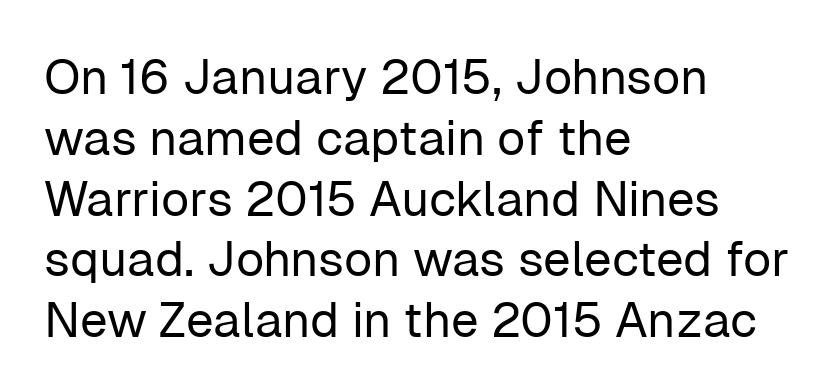
Character widths vary here, with narrow letters taking less room than wide ones. The type family on display is of the sans-serif kind. Each stroke keeps to a modest, everyday thickness or less. Visually the block forms a straight wall on the left and a jagged coastline on the right.
